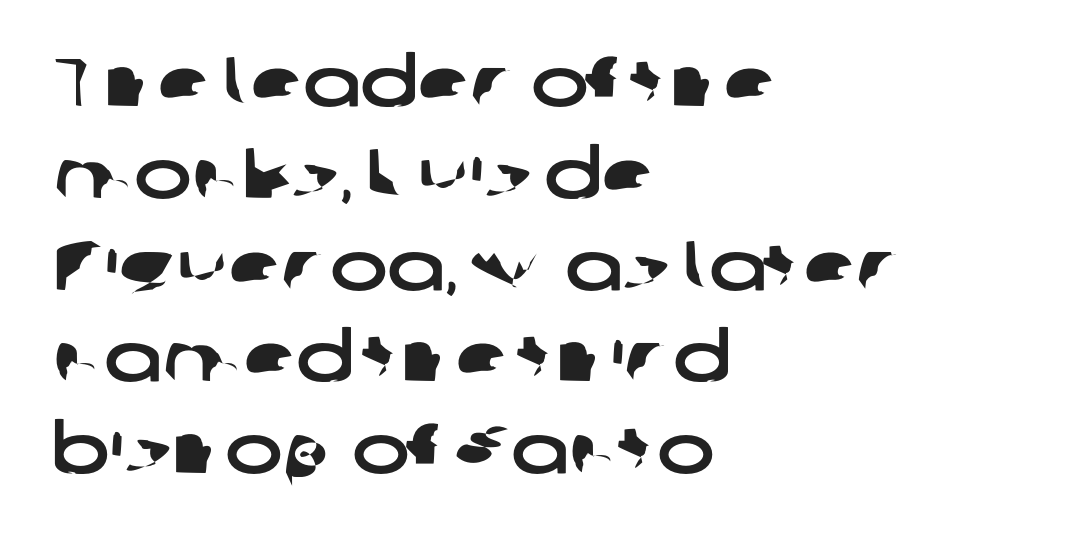
Q: Is the typeface a serif or a sans-serif typeface? A: Sans-serif.
Q: Is the text underlined? A: No.
Q: How is the paragraph aligned? A: Left-aligned.
Q: Is the spacing between letters normal or unusually wide? A: Normal.
Q: Is the spacing between lines tight, normal or loose? A: Normal.
Q: Width (condensed, normal, or wide)? A: Wide.
Q: Stroke contrast? A: Low.
Q: x-height? A: Medium.
Q: Monospaced? A: No.
